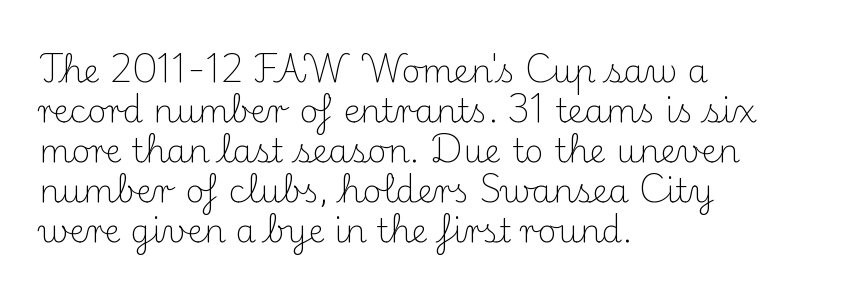
The image shows 33 px light serif type, upright; set left-aligned, line spacing 1.21x, normal letter spacing, not underlined; medium stroke contrast and a small x-height.
